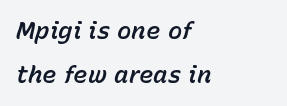
Q: Is the text italic (slanted)? A: Yes, it leans right by about 15 degrees.
Q: Is the text underlined? A: No.
Q: How is the paragraph aligned? A: Left-aligned.
Q: Is the spacing between letters normal or unusually wide? A: Normal.
